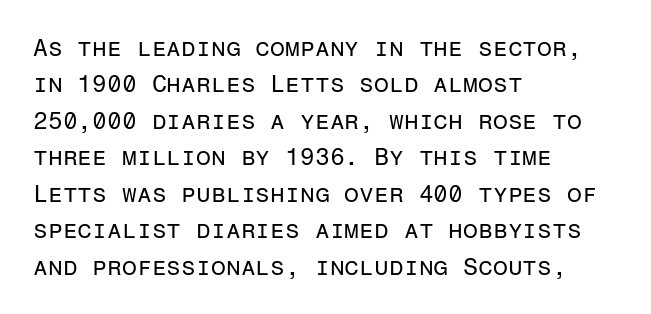
Q: Is the text bold? A: No.
Q: Is the text italic (slanted)? A: No, it is upright.
Q: Is the text underlined? A: No.
Q: How is the paragraph aligned? A: Left-aligned.
Q: Is the spacing between letters normal or unusually wide? A: Normal.
Q: Is the spacing between lines tight, normal or loose? A: Normal.
